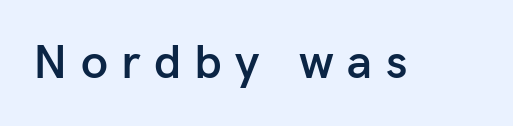
The face used here is proportionally spaced, like ordinary book or web type. Type style note: lacks serifs. Lines of text with bare space underneath. Look at the stroke-to-counter ratio: somewhat heavy, a semibold. The line texture is sparse and dotted thanks to wide tracking. The lettering stays uniformly vertical, giving the passage a roman look.
